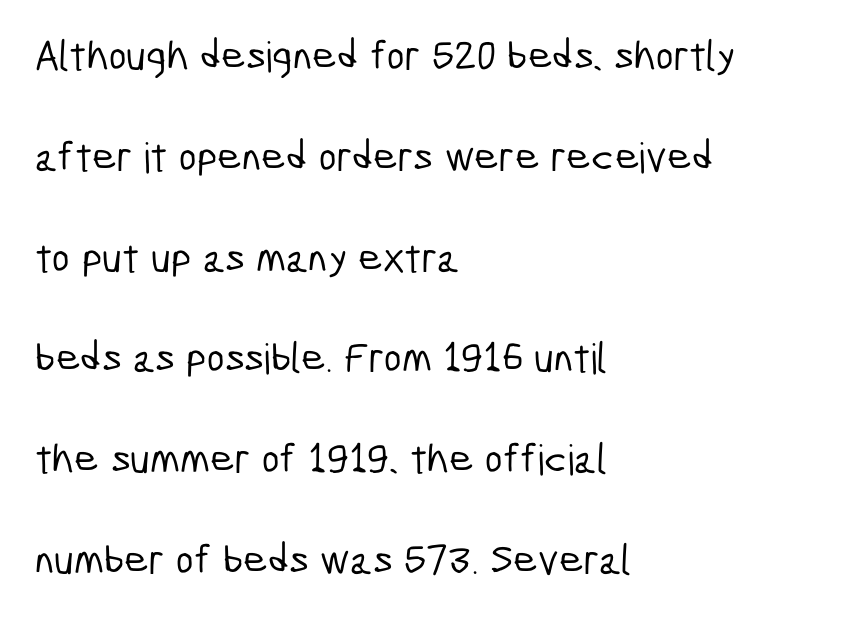
Is there much room between lines? Yes — plenty of vertical air separates them. The designer went with a sans here, leaving each stem footless. Tracking value appears to be zero — textbook default spacing. Does the copy run flush right? No — it runs flush left. The passage shown is not underscored anywhere.
